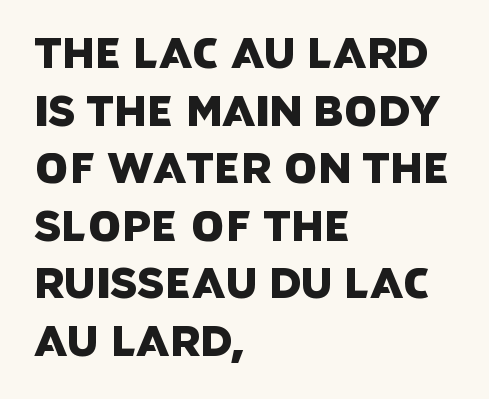
The image shows 42 px sans-serif type; set left-aligned, normal line spacing (1.37x), normal letter spacing, not underlined; low stroke contrast and a large x-height.
